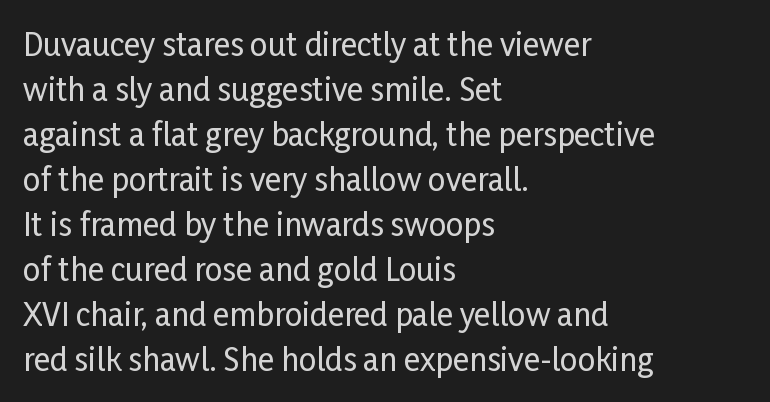
The passage shown stacks its lines at a standard gap. Regarding serifs, this sample does without them. In CSS terms this would be text-align: left. The lettering holds an erect, upright posture throughout.
